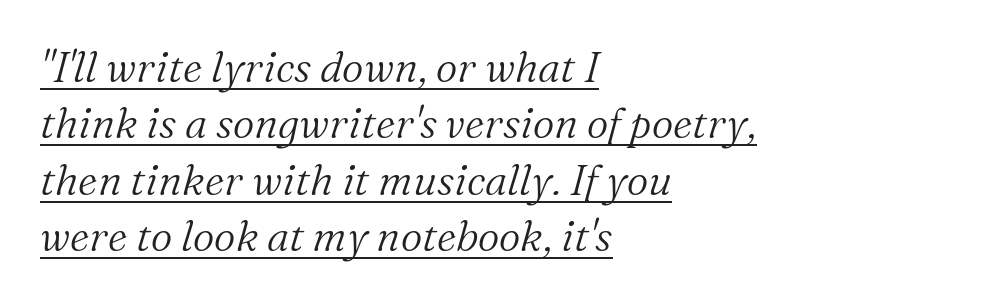
The image shows 42 px light serif type, italic (leaning right); set left-aligned, normal line spacing (1.34x), normal letter spacing, underlined; medium stroke contrast and a medium x-height.
